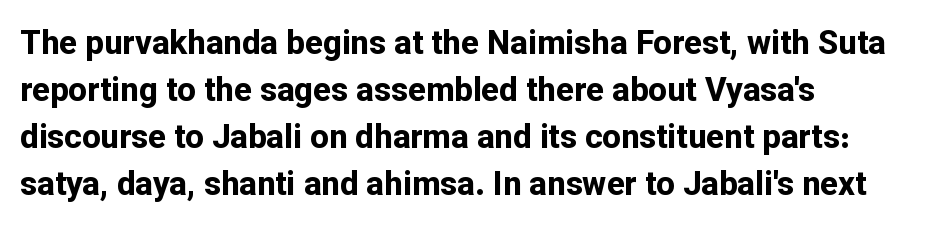
The image shows 33 px bold sans-serif type, upright; set left-aligned, normal line spacing (1.42x), normal letter spacing, not underlined; low stroke contrast and a medium x-height.
